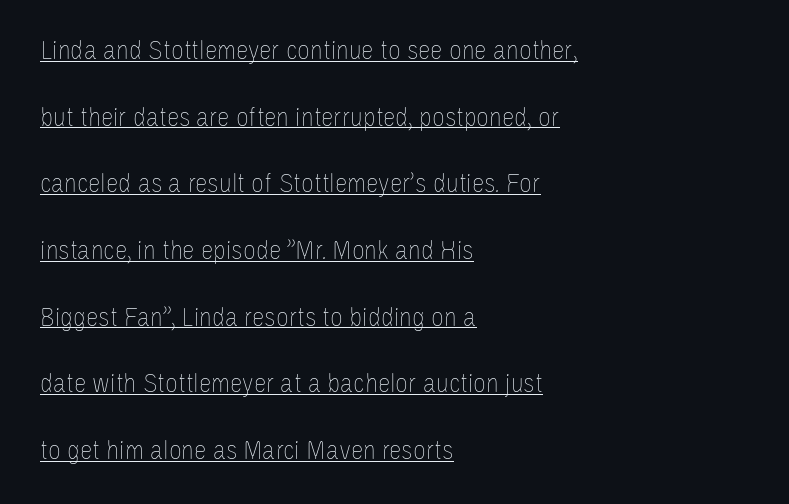
The image shows 28 px thin, condensed type, upright; set left-aligned, loose line spacing (2.38x), normal letter spacing, underlined; low stroke contrast and a large x-height.
